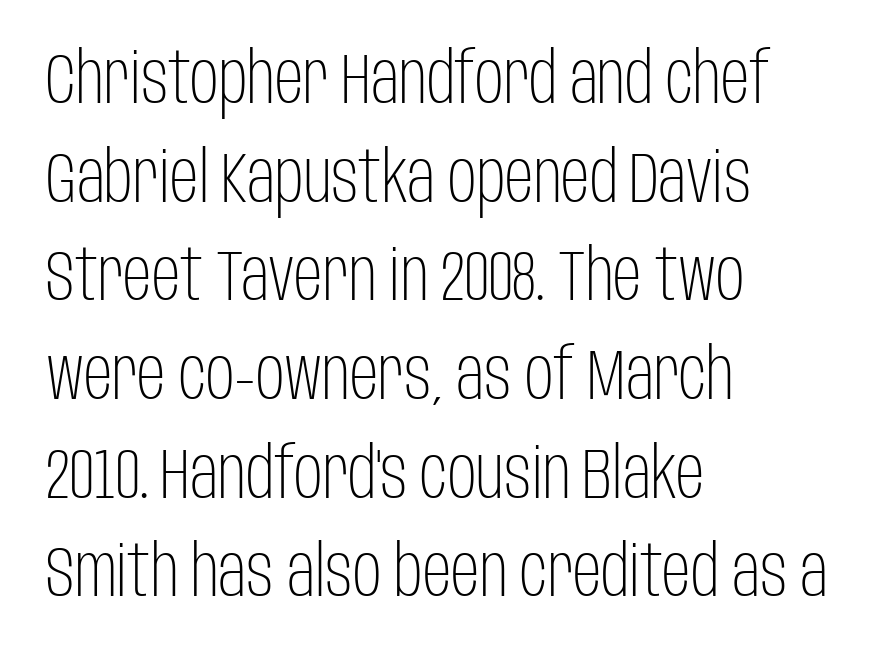
No extra ink here — the face is not bold. Letters rest on an invisible, unmarked baseline. Note the varied advance widths — an 'i' is clearly narrower than an 'm'. Does extra space separate the letters? No, they use regular spacing. Characters remain perfectly vertical along every line.
